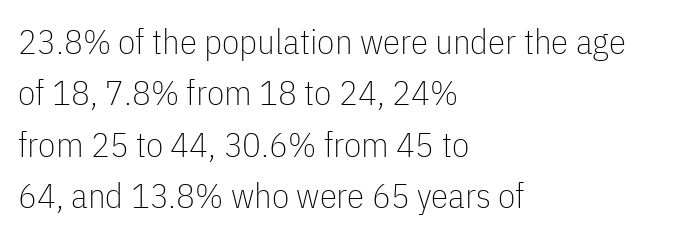
No italicization has been applied; the sample stays upright. A quiet, ordinary-to-light weight characterises the typeface. Serifs: no, the terminals of the letterforms are clean. The text block is weighted toward the left margin, trailing off unevenly rightward.
